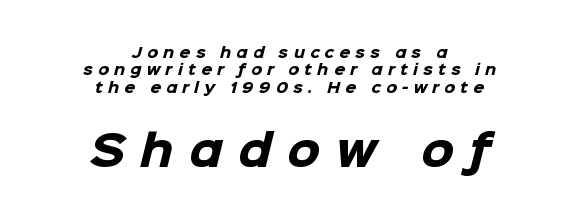
Q: Is the text bold? A: Yes.
Q: Is the typeface a serif or a sans-serif typeface? A: Sans-serif.
Q: Is the text underlined? A: No.
Q: How is the paragraph aligned? A: Centered.
Q: Is the spacing between letters normal or unusually wide? A: Unusually wide.
Q: Is the spacing between lines tight, normal or loose? A: Normal.
Q: Which block of text is set in a larger size, the first (top) or the second (bottom)? A: The second (bottom) one.
Q: Width (condensed, normal, or wide)? A: Normal.
Q: Stroke contrast? A: Low.
Q: x-height? A: Medium.
Q: Monospaced? A: No.
